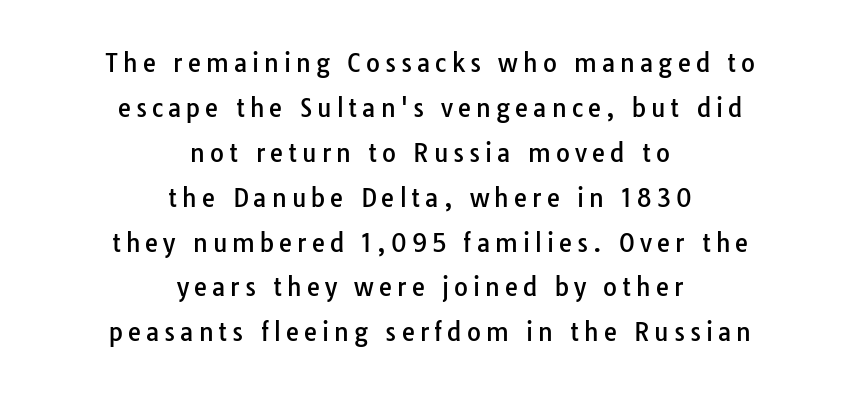
The image shows 24 px text type, upright; set centered, line spacing 1.87x, unusually wide letter spacing (+0.21 em), not underlined.
